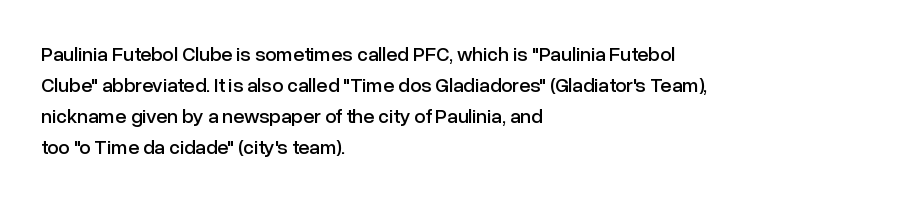
Layout note: lines flush left. Designer's note — italics off, roman on. The baseline area is clear. Reading down the column, the eye jumps a familiar distance to each next line. Default kerning and tracking; the words read as compact shapes.
